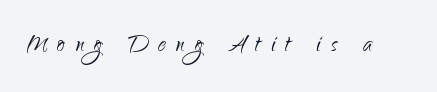
The image shows 31 px light sans-serif type; set unusually wide letter spacing (+0.32 em), not underlined; low stroke contrast and a small x-height.
